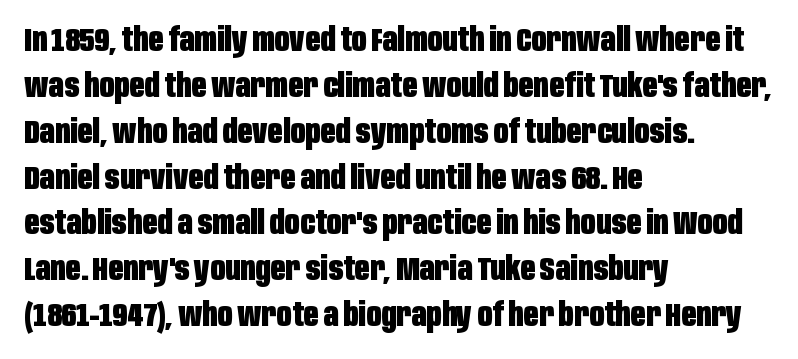
The image shows 33 px heavy, condensed sans-serif type, upright; set left-aligned, normal line spacing (1.39x), normal letter spacing, not underlined; low stroke contrast and a large x-height.
